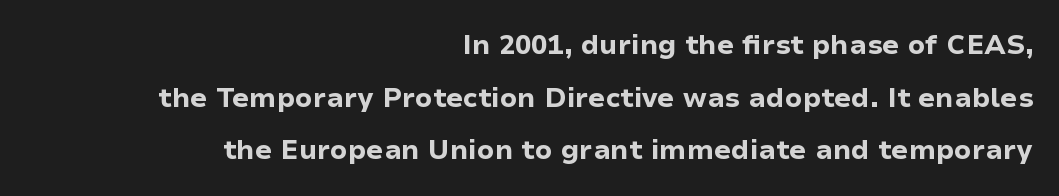
{"italic": "no", "bold": "yes", "underline": "no", "align": "right", "line_spacing": "loose", "line_spacing_ratio": 1.95, "letter_spacing": "normal", "letter_spacing_em": 0.0, "glyph_px": 27}
